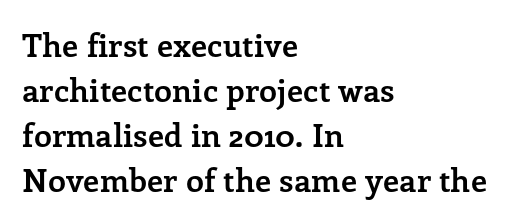
Q: Is the text bold? A: Yes.
Q: Is the text italic (slanted)? A: No, it is upright.
Q: Is the typeface a serif or a sans-serif typeface? A: Serif.
Q: Is the text underlined? A: No.
Q: How is the paragraph aligned? A: Left-aligned.
Q: Is the spacing between letters normal or unusually wide? A: Normal.
Q: Is the spacing between lines tight, normal or loose? A: Normal.
Q: Width (condensed, normal, or wide)? A: Normal.
Q: Stroke contrast? A: Low.
Q: x-height? A: Medium.
Q: Monospaced? A: No.
